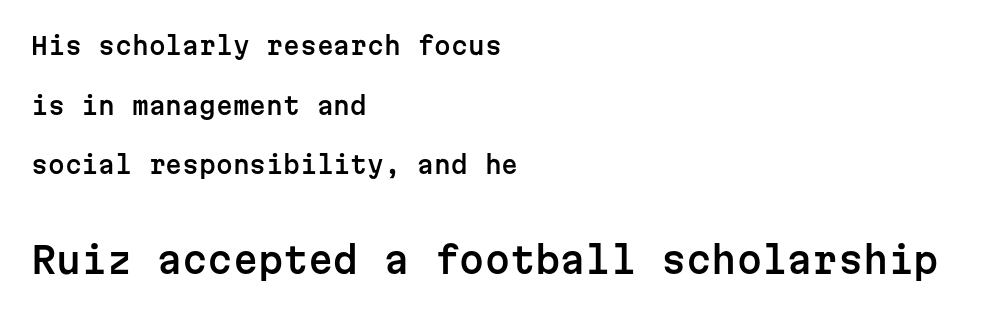
The text was rendered using a sans face with plain stroke endings. Plain, unruled lines of type. How would I describe the line gaps? Wide and relaxed. The type sits square on the baseline with zero lean. The following chunk of copy outweighs the initial chunk in type size.
